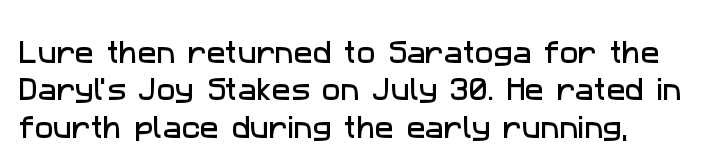
Q: Is the text underlined? A: No.
Q: Is the spacing between letters normal or unusually wide? A: Normal.
Q: Is the spacing between lines tight, normal or loose? A: Normal.
